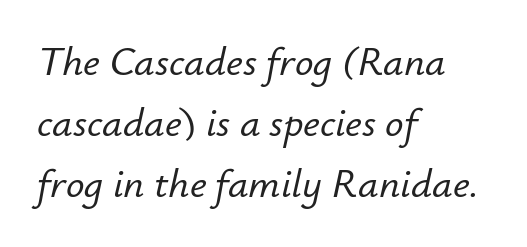
These lines stack with their left ends in a neat column. The whole block is typeset with a tilt. The string is rendered with underlining switched off. The passage shown stacks its lines at a standard gap.
